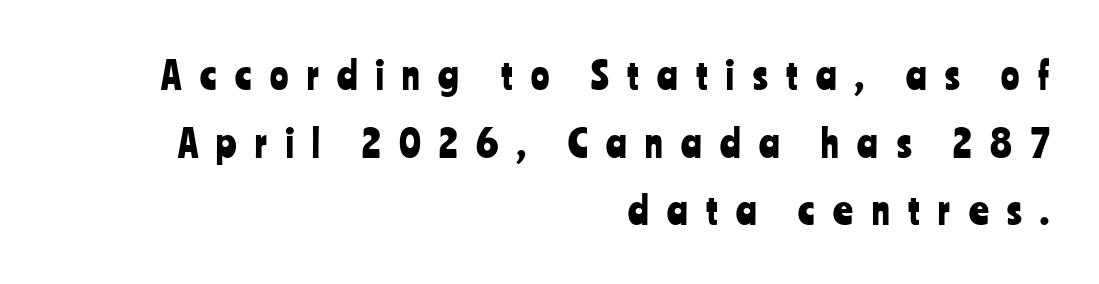
The image shows 38 px condensed sans-serif type, upright; set right-aligned, line spacing 1.78x, unusually wide letter spacing (+0.49 em), not underlined; low stroke contrast and a medium x-height.
